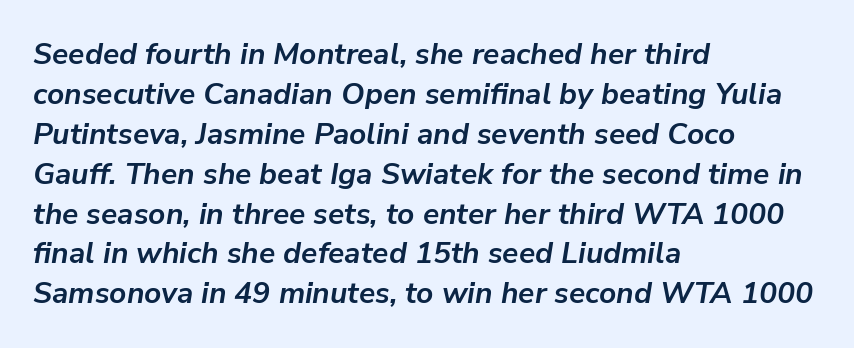
These lines sit exactly where default settings would place them. The space directly below the letters is spotless. Between one letter and the next there's only the usual sliver of space. Typesetter's note: full bold, strokes at maximum text heaviness.
